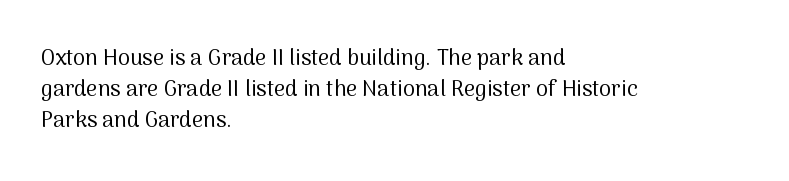
{"italic": "no", "bold": "no", "underline": "no", "align": "left", "line_spacing": "normal", "line_spacing_ratio": 1.4, "letter_spacing": "normal", "letter_spacing_em": 0.0, "glyph_px": 22}
